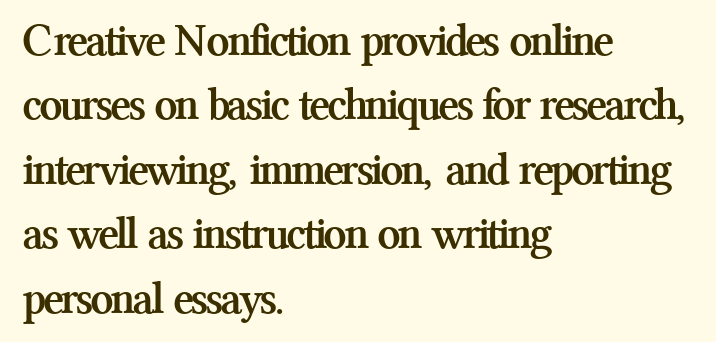
{"serif": "yes", "italic": "no", "bold": "yes", "weight": "semibold", "width": "normal", "stroke_contrast": "medium", "x_height": "medium", "monospaced": "no", "underline": "no", "align": "left", "line_spacing": "normal", "line_spacing_ratio": 1.4, "letter_spacing": "normal", "letter_spacing_em": 0.0, "glyph_px": 46}
